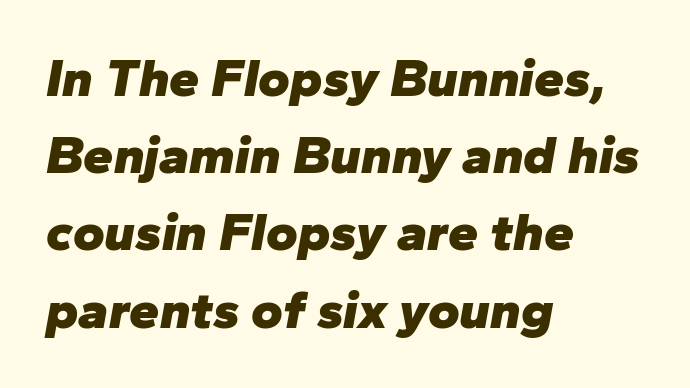
The image shows 54 px heavy type, italic (leaning right); set left-aligned, normal line spacing (1.43x), normal letter spacing, not underlined; low stroke contrast and a medium x-height.
